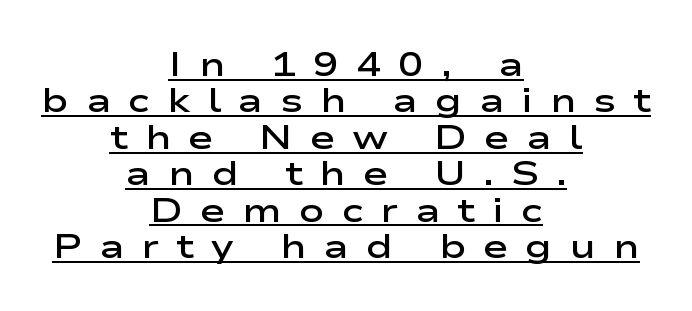
Q: Is the text bold? A: Semi-bold.
Q: Is the text italic (slanted)? A: No, it is upright.
Q: Is the typeface a serif or a sans-serif typeface? A: Sans-serif.
Q: Is the text underlined? A: Yes.
Q: How is the paragraph aligned? A: Centered.
Q: Is the spacing between letters normal or unusually wide? A: Unusually wide.
Q: Is the spacing between lines tight, normal or loose? A: Tight.
Q: Width (condensed, normal, or wide)? A: Wide.
Q: Stroke contrast? A: Low.
Q: x-height? A: Medium.
Q: Monospaced? A: No.
